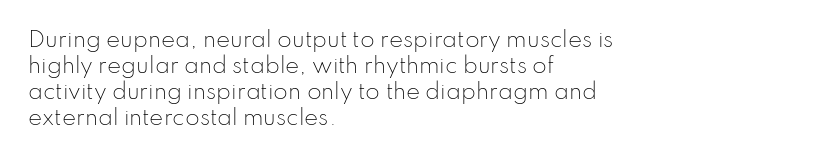
{"italic": "no", "bold": "no", "underline": "no", "align": "left", "line_spacing_ratio": 1.24, "letter_spacing": "normal", "letter_spacing_em": 0.0, "glyph_px": 21}
